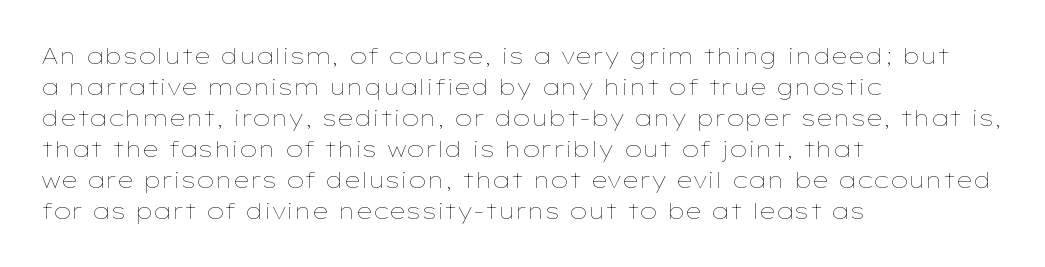
Posture: upright roman. The ragged edge is on the right, which tells us the setting is flush left. Reading down the column, the eye jumps a familiar distance to each next line. The specimen omits any rule beneath the text block's lines. The face looks like a standard text weight, possibly lighter.
